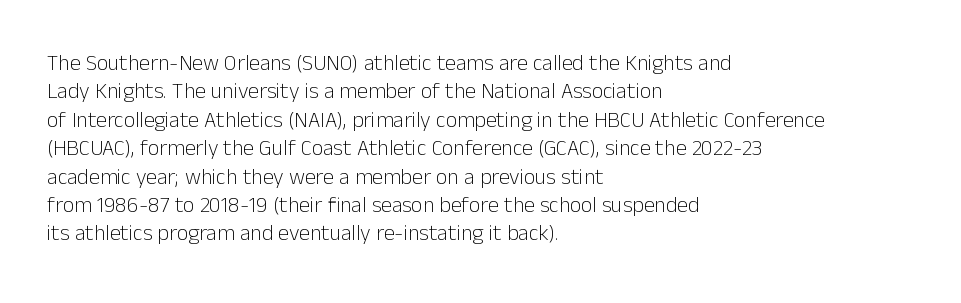
{"italic": "no", "bold": "no", "underline": "no", "align": "left", "line_spacing": "normal", "line_spacing_ratio": 1.29, "letter_spacing": "normal", "letter_spacing_em": 0.0, "glyph_px": 22}
